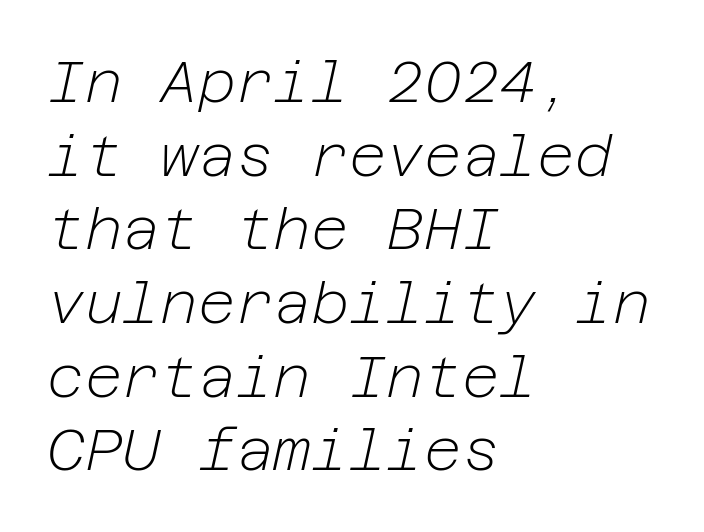
{"italic": "yes", "lean": "right", "slant_degrees": 12, "bold": "no", "weight": "light", "width": "normal", "stroke_contrast": "low", "x_height": "medium", "underline": "no", "align": "left", "line_spacing": "normal", "line_spacing_ratio": 1.27, "letter_spacing": "normal", "letter_spacing_em": 0.0, "glyph_px": 58}
